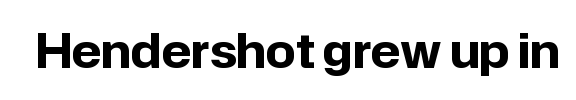
The image shows 47 px bold sans-serif type, upright; set normal letter spacing, not underlined; low stroke contrast and a medium x-height.
